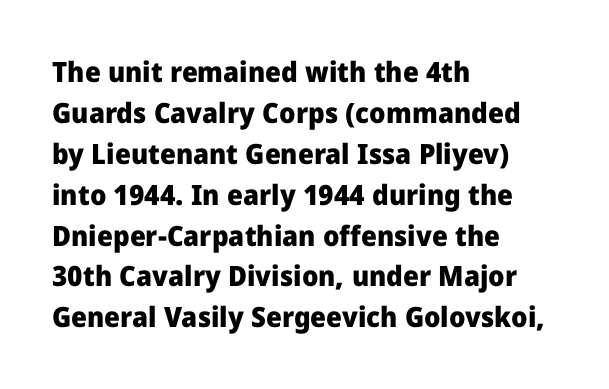
Q: Is the text bold? A: Yes.
Q: Is the text italic (slanted)? A: No, it is upright.
Q: Is the typeface a serif or a sans-serif typeface? A: Sans-serif.
Q: Is the text underlined? A: No.
Q: How is the paragraph aligned? A: Left-aligned.
Q: Is the spacing between letters normal or unusually wide? A: Normal.
Q: Is the spacing between lines tight, normal or loose? A: Normal.
Q: Width (condensed, normal, or wide)? A: Normal.
Q: Stroke contrast? A: Low.
Q: x-height? A: Medium.
Q: Monospaced? A: No.
